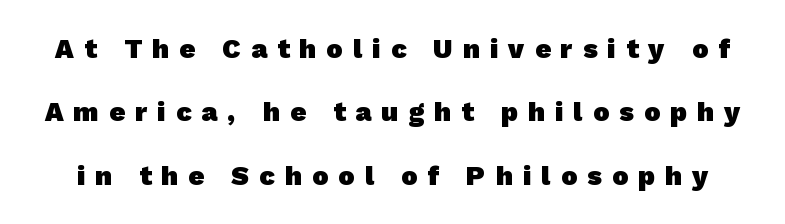
Q: Is the text bold? A: Yes.
Q: Is the text underlined? A: No.
Q: Is the spacing between letters normal or unusually wide? A: Unusually wide.
Q: Is the spacing between lines tight, normal or loose? A: Loose.
